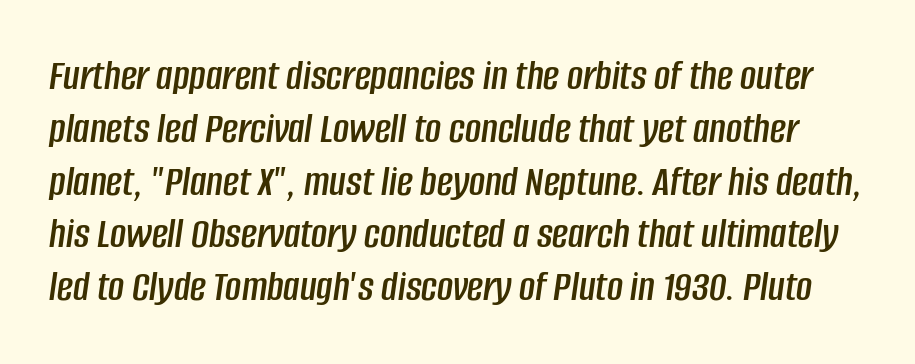
Q: Is the text italic (slanted)? A: Yes, it leans right by about 8 degrees.
Q: Is the text underlined? A: No.
Q: Is the spacing between letters normal or unusually wide? A: Normal.
Q: Width (condensed, normal, or wide)? A: Condensed.
Q: Stroke contrast? A: Low.
Q: x-height? A: Large.
Q: Monospaced? A: No.
